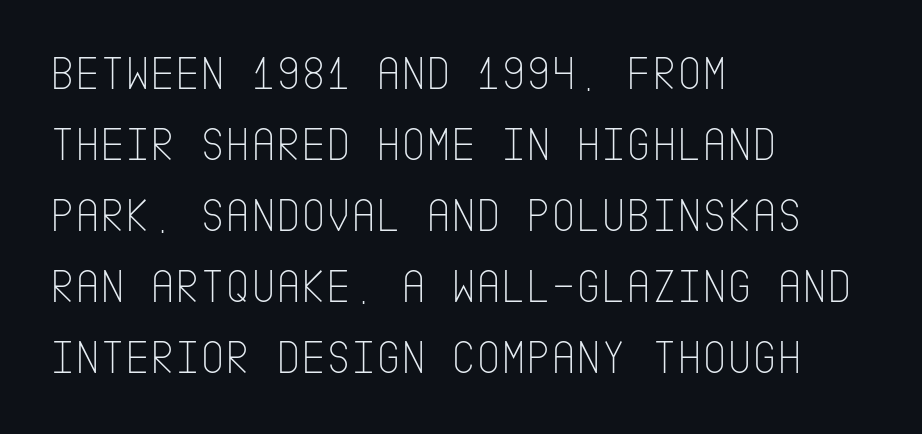
{"serif": "no", "italic": "no", "bold": "no", "weight": "thin", "width": "condensed", "stroke_contrast": "low", "x_height": "large", "underline": "no", "align": "left", "line_spacing": "normal", "line_spacing_ratio": 1.48, "letter_spacing": "normal", "letter_spacing_em": 0.0, "glyph_px": 48}
